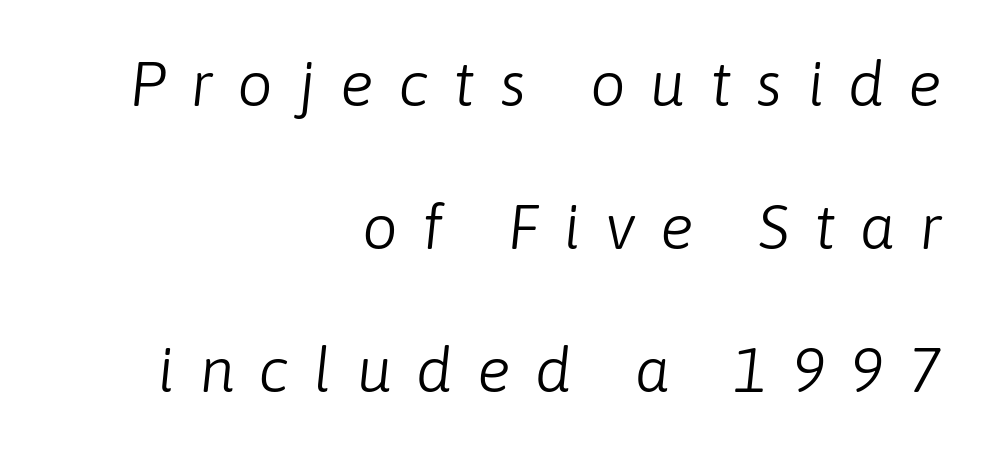
The image shows 63 px light type, italic (leaning right); set right-aligned, loose line spacing (2.27x), unusually wide letter spacing (+0.39 em), not underlined; low stroke contrast and a medium x-height.
